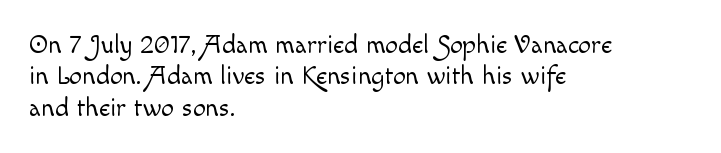
The image shows 26 px text type, upright; set left-aligned, line spacing 1.21x, normal letter spacing, not underlined.
